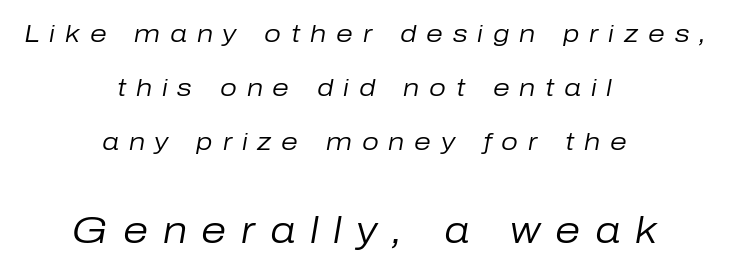
Casual observation: everything's sitting right in the middle. Airy leading. A student would notice the bottom passage is typeset larger than what precedes it. The letters are slanted; this is an italic face. The rendering uses natural spacing where letterforms have individual widths.
